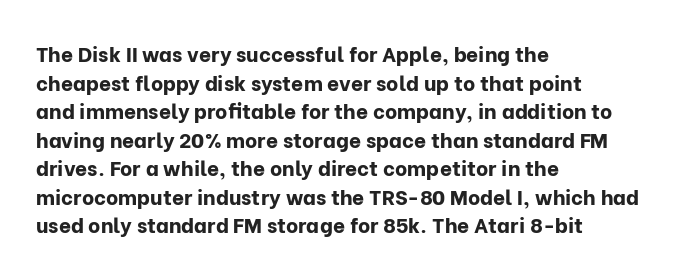
Q: Is the text bold? A: Yes.
Q: Is the text italic (slanted)? A: No, it is upright.
Q: Is the text underlined? A: No.
Q: How is the paragraph aligned? A: Left-aligned.
Q: Is the spacing between letters normal or unusually wide? A: Normal.
Q: Is the spacing between lines tight, normal or loose? A: Normal.
